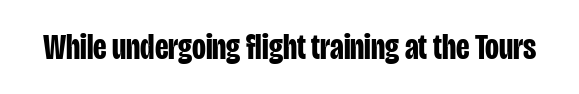
Q: Is the text bold? A: Yes.
Q: Is the text italic (slanted)? A: No, it is upright.
Q: Is the typeface a serif or a sans-serif typeface? A: Sans-serif.
Q: Is the text underlined? A: No.
Q: Is the spacing between letters normal or unusually wide? A: Normal.
Q: Width (condensed, normal, or wide)? A: Condensed.
Q: Stroke contrast? A: Low.
Q: x-height? A: Large.
Q: Monospaced? A: No.
